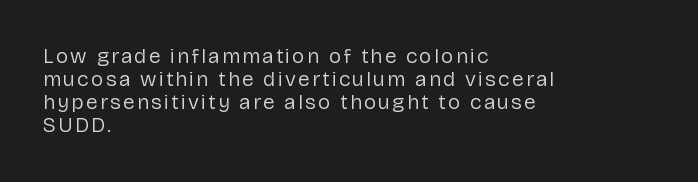
The image shows 21 px text type, upright; set left-aligned, tight line spacing (1.1x), not underlined.
